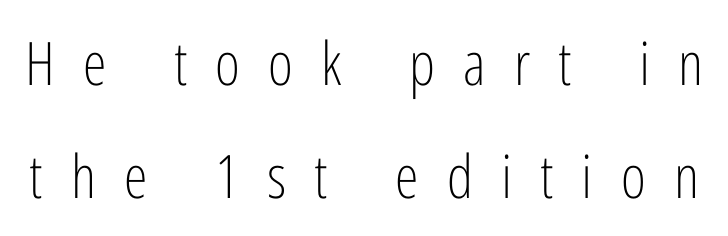
The rendering shows plain stroke endings on the letterforms — a sans-serif design. Unmarked baselines from the first word to the last. These lines are rendered in a variable-pitch font. Stems here are at most as thick as an everyday book face.
